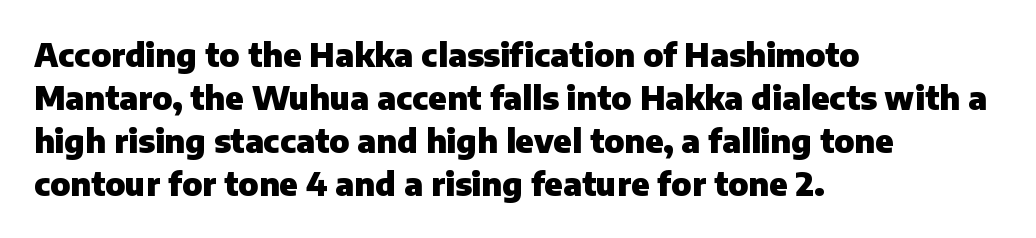
The paragraph shown leans on its left margin. The space beneath each line is pristine and unruled. The passage shown stacks its lines at a standard gap. Posture: vertical.
